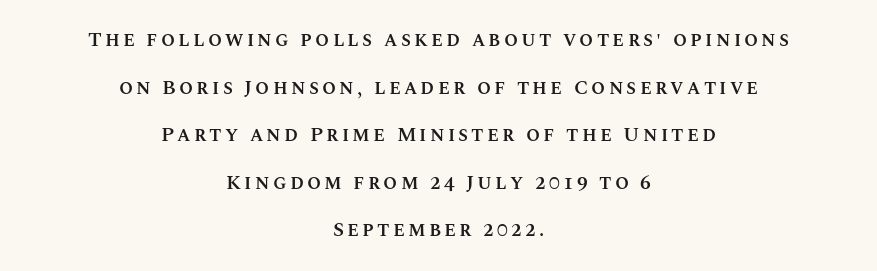
{"italic": "no", "bold": "semi", "underline": "no", "align": "center", "line_spacing": "loose", "line_spacing_ratio": 2.38, "glyph_px": 20}
